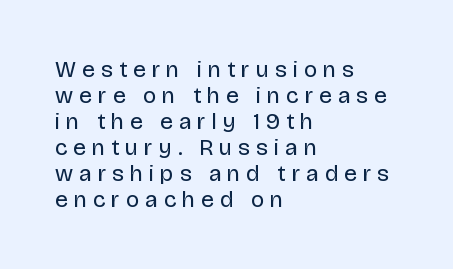
{"italic": "no", "bold": "no", "underline": "no", "align": "left", "line_spacing": "tight", "line_spacing_ratio": 1.13, "letter_spacing": "wide", "letter_spacing_em": 0.27, "glyph_px": 23}
